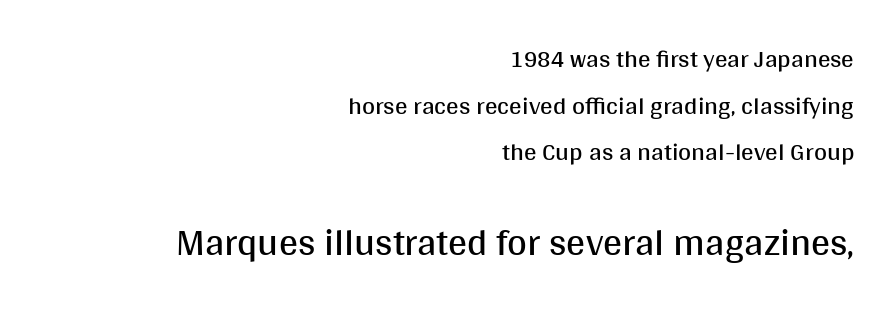
The image shows 38 px regular-weight sans-serif type, upright; set right-aligned, line spacing 1.87x, normal letter spacing, not underlined; the second (bottom) block is 1.52x larger; medium stroke contrast and a large x-height.
